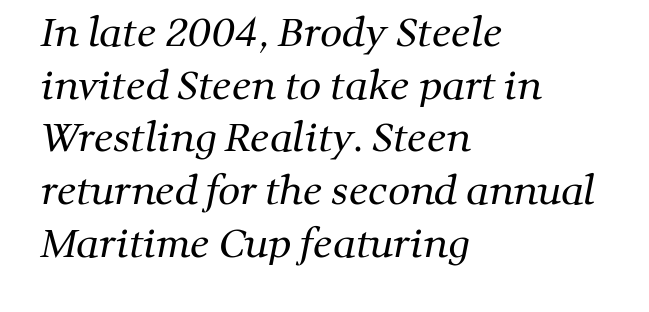
Q: Is the text bold? A: No.
Q: Is the typeface a serif or a sans-serif typeface? A: Serif.
Q: Is the text underlined? A: No.
Q: How is the paragraph aligned? A: Left-aligned.
Q: Is the spacing between letters normal or unusually wide? A: Normal.
Q: Is the spacing between lines tight, normal or loose? A: Normal.
Q: Width (condensed, normal, or wide)? A: Normal.
Q: Stroke contrast? A: Medium.
Q: x-height? A: Medium.
Q: Monospaced? A: No.
